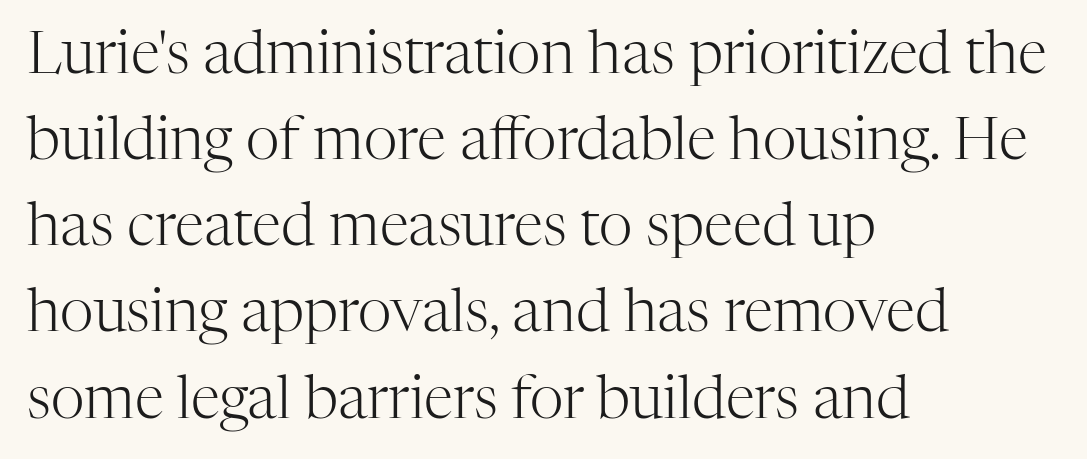
{"serif": "yes", "italic": "no", "bold": "no", "weight": "light", "width": "normal", "stroke_contrast": "high", "x_height": "medium", "monospaced": "no", "underline": "no", "align": "left", "line_spacing": "normal", "line_spacing_ratio": 1.46, "letter_spacing": "normal", "letter_spacing_em": 0.0, "glyph_px": 59}
